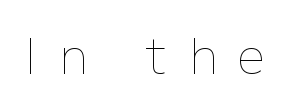
{"italic": "no", "bold": "no", "weight": "thin", "width": "normal", "stroke_contrast": "low", "x_height": "medium", "monospaced": "no", "underline": "no", "letter_spacing": "wide", "letter_spacing_em": 0.45, "glyph_px": 48}
